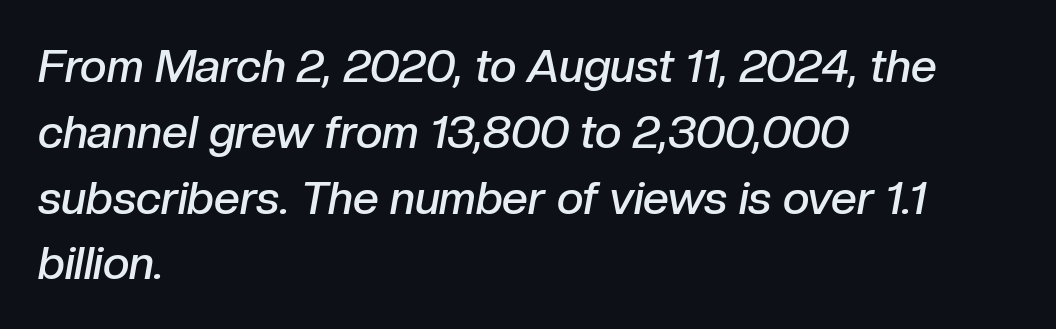
{"italic": "yes", "lean": "right", "slant_degrees": 10, "bold": "semi", "weight": "semibold", "width": "normal", "stroke_contrast": "low", "x_height": "medium", "monospaced": "no", "underline": "no", "align": "left", "line_spacing": "normal", "line_spacing_ratio": 1.43, "letter_spacing": "normal", "letter_spacing_em": 0.0, "glyph_px": 46}
